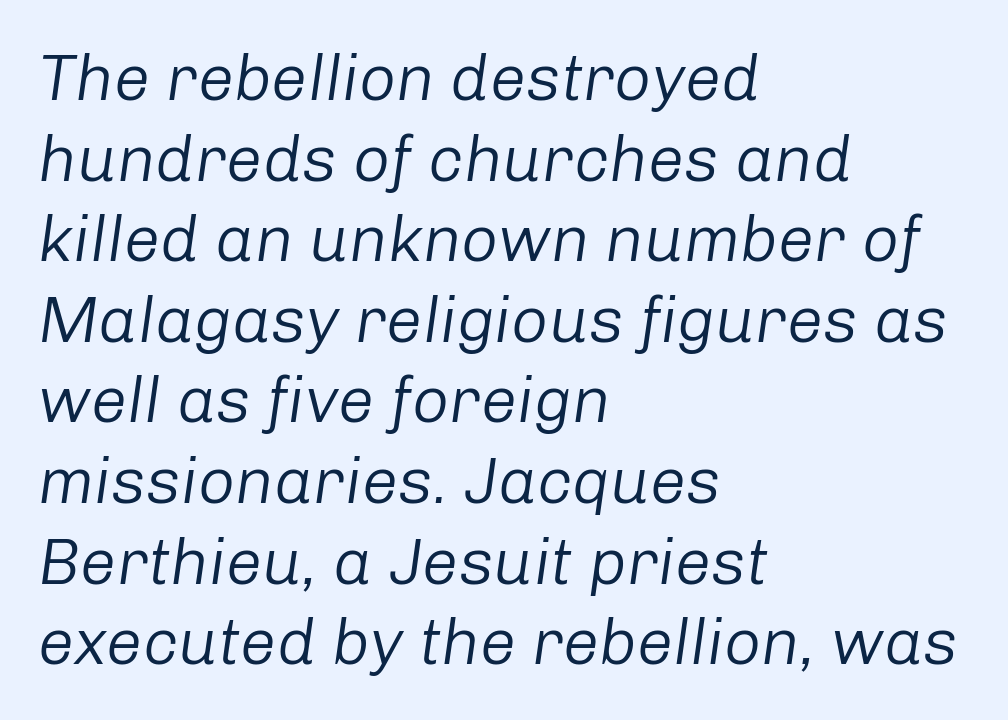
Here the designer chose a conventional face with non-uniform glyph widths. Nothing heavy about these letters — not bold at all. No word sits above an underline. The typesetter chose a ragged-right arrangement here. The letterforms sit shoulder to shoulder at normal distance.
